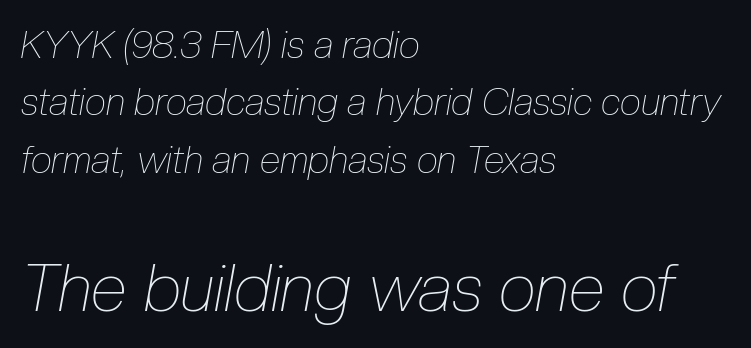
Q: Is the text bold? A: No.
Q: Is the text italic (slanted)? A: Yes, it leans right by about 10 degrees.
Q: Is the text underlined? A: No.
Q: How is the paragraph aligned? A: Left-aligned.
Q: Is the spacing between letters normal or unusually wide? A: Normal.
Q: Is the spacing between lines tight, normal or loose? A: Normal.
Q: Which block of text is set in a larger size, the first (top) or the second (bottom)? A: The second (bottom) one.
Q: Width (condensed, normal, or wide)? A: Condensed.
Q: Stroke contrast? A: Low.
Q: x-height? A: Medium.
Q: Monospaced? A: No.
